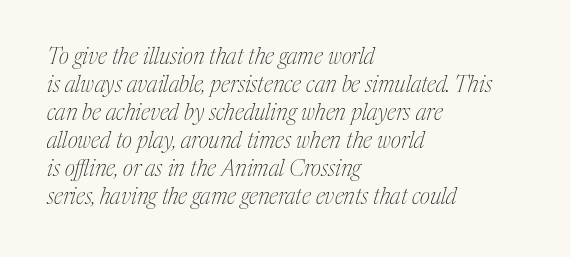
{"italic": "yes", "lean": "right", "slant_degrees": 17, "bold": "no", "underline": "no", "align": "left", "line_spacing": "normal", "line_spacing_ratio": 1.27, "letter_spacing": "normal", "letter_spacing_em": 0.0, "glyph_px": 22}
